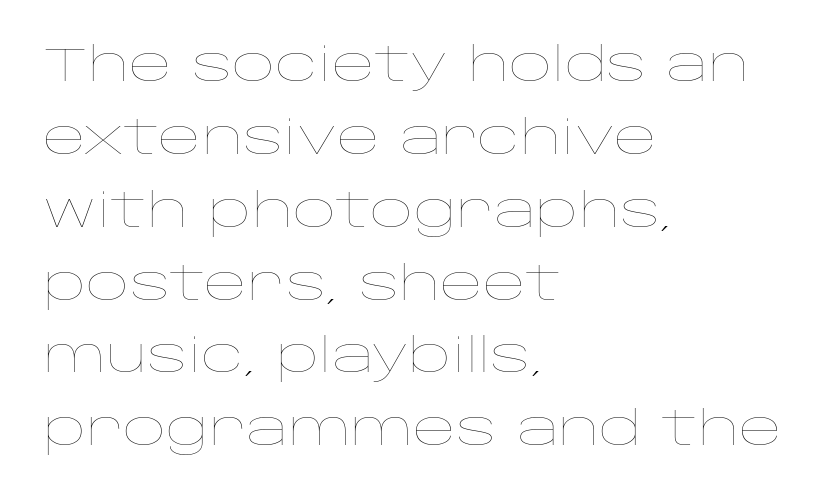
The image shows 47 px thin, wide type, upright; set left-aligned, normal line spacing (1.55x), normal letter spacing, not underlined; low stroke contrast and a large x-height.
